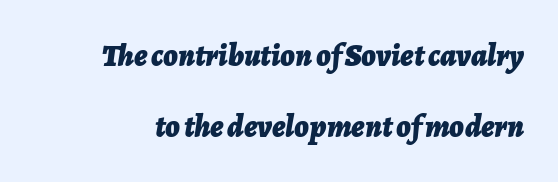
The image shows 31 px bold type, italic (leaning right); set loose line spacing (2.29x), normal letter spacing, not underlined; low stroke contrast and a medium x-height.
